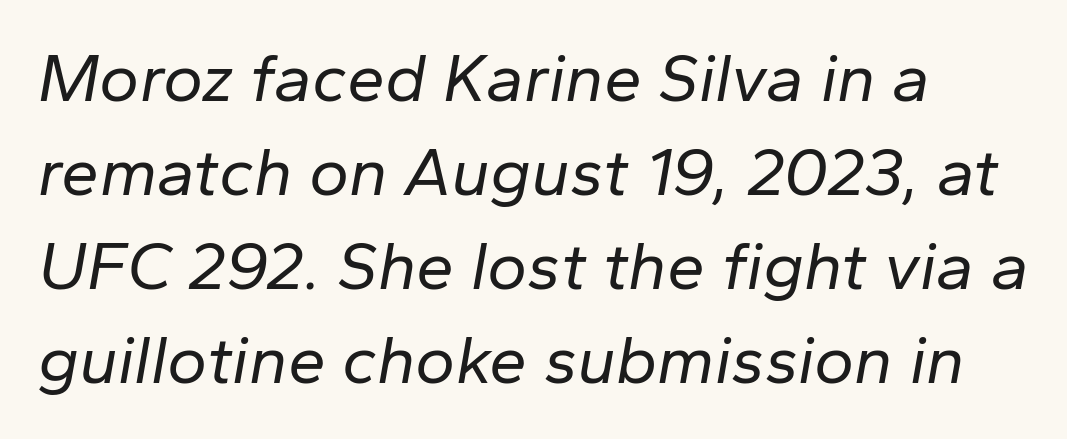
Q: Is the text bold? A: No.
Q: Is the text italic (slanted)? A: Yes, it leans right by about 10 degrees.
Q: Is the text underlined? A: No.
Q: Is the spacing between letters normal or unusually wide? A: Normal.
Q: Is the spacing between lines tight, normal or loose? A: Normal.
Q: Width (condensed, normal, or wide)? A: Normal.
Q: Stroke contrast? A: Low.
Q: x-height? A: Medium.
Q: Monospaced? A: No.
